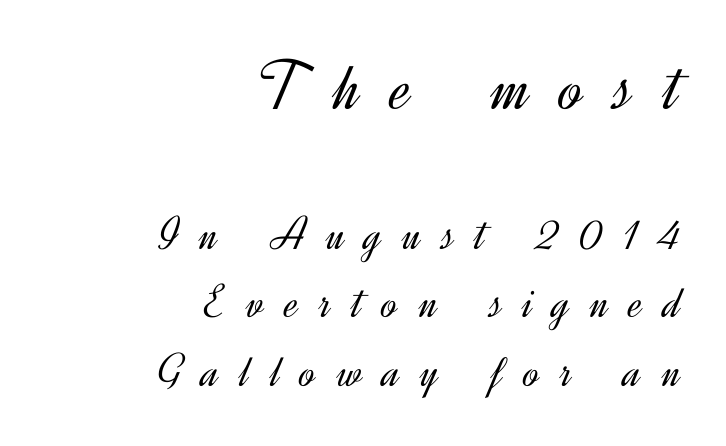
Where is the straight margin? On the right. Each stroke keeps to a modest, everyday thickness or less. Does the type have serifs? No, each stem ends abruptly.
